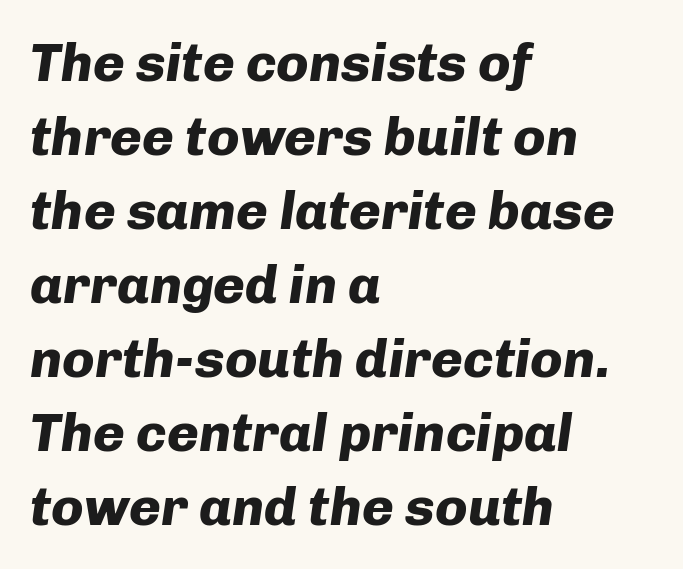
Rendered with sloped, italic letterforms. Layout note: lines flush left. Stroke thickness is high; the sample reads as a true bold. Each letter keeps its own natural width here, so spacing adapts to shape. Evenly set lines give the paragraph a standard silhouette. Just letters on the line, the space beneath them empty.
